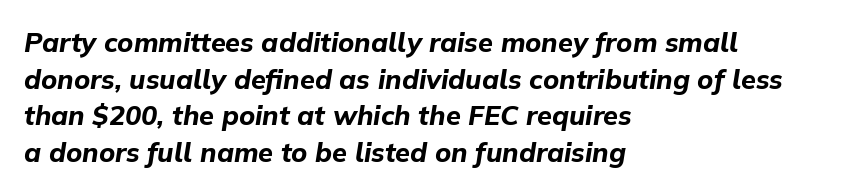
No word sits above an underline. Casual observation: everything's shoved over to the left. This block has exactly the height ordinary leading produces. The type is set solid horizontally, with unmodified tracking. Would a proofreader flag this as italicized? Yes. Strong, thick strokes mark this as bold type.
